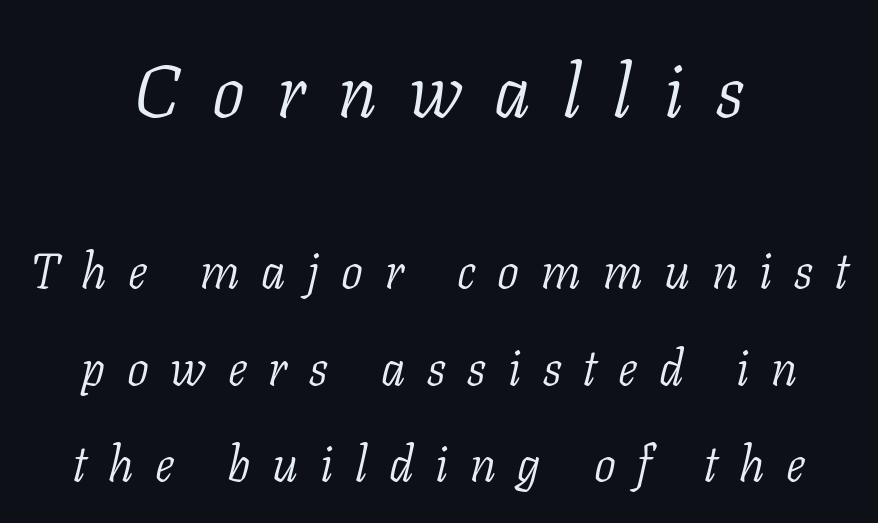
Q: Is the text bold? A: No.
Q: Is the text italic (slanted)? A: Yes, it leans right by about 11 degrees.
Q: Is the typeface a serif or a sans-serif typeface? A: Serif.
Q: Is the text underlined? A: No.
Q: How is the paragraph aligned? A: Centered.
Q: Is the spacing between letters normal or unusually wide? A: Unusually wide.
Q: Is the spacing between lines tight, normal or loose? A: Loose.
Q: Which block of text is set in a larger size, the first (top) or the second (bottom)? A: The first (top) one.
Q: Width (condensed, normal, or wide)? A: Normal.
Q: Stroke contrast? A: Low.
Q: x-height? A: Medium.
Q: Monospaced? A: No.
